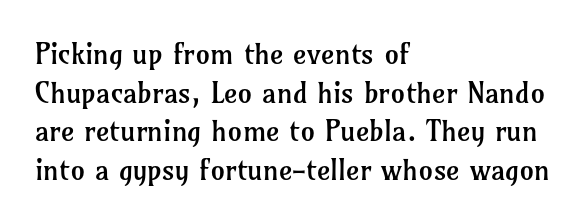
The image shows 29 px regular-weight serif type, upright; set left-aligned, normal line spacing (1.33x), normal letter spacing, not underlined; low stroke contrast and a medium x-height.
